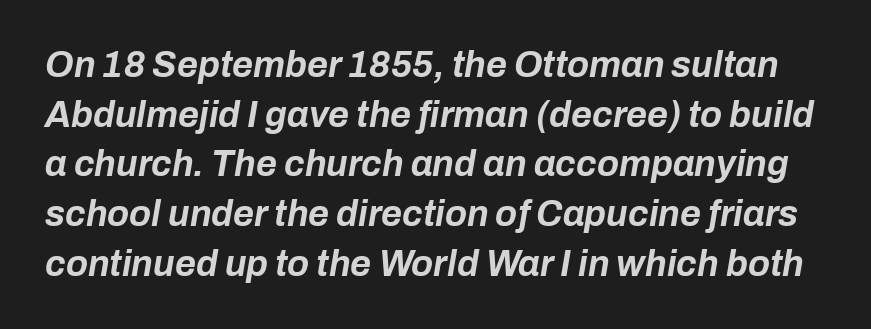
The image shows 36 px bold type, italic (leaning right); set normal line spacing (1.38x), normal letter spacing, not underlined; low stroke contrast and a medium x-height.
